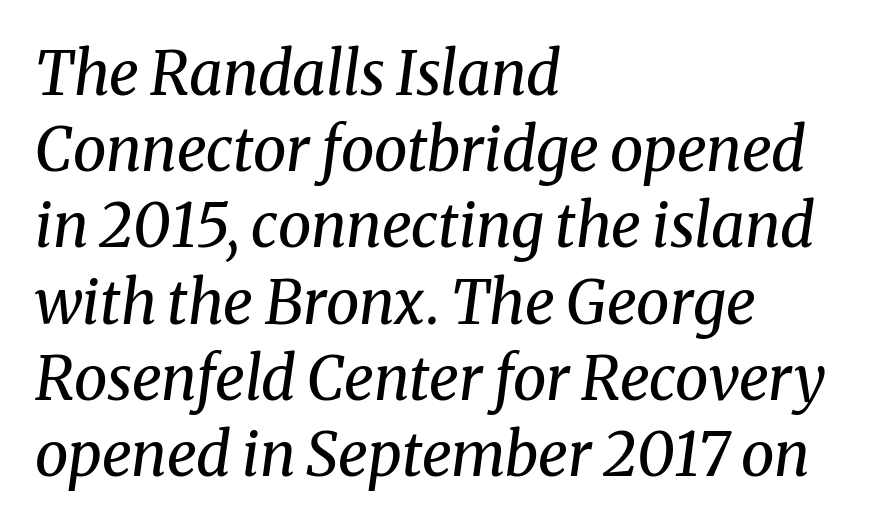
{"serif": "yes", "italic": "yes", "lean": "right", "slant_degrees": 8, "bold": "no", "weight": "regular", "width": "normal", "stroke_contrast": "medium", "x_height": "medium", "monospaced": "no", "underline": "no", "align": "left", "line_spacing": "normal", "line_spacing_ratio": 1.27, "letter_spacing": "normal", "letter_spacing_em": 0.0, "glyph_px": 60}
